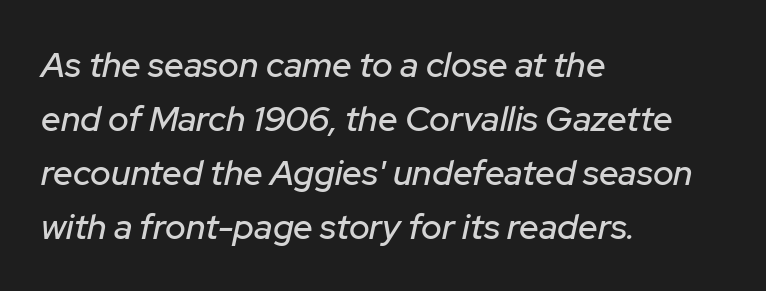
{"italic": "yes", "lean": "right", "slant_degrees": 12, "width": "normal", "stroke_contrast": "low", "x_height": "medium", "monospaced": "no", "underline": "no", "align": "left", "line_spacing": "normal", "line_spacing_ratio": 1.54, "letter_spacing": "normal", "letter_spacing_em": 0.0, "glyph_px": 35}
